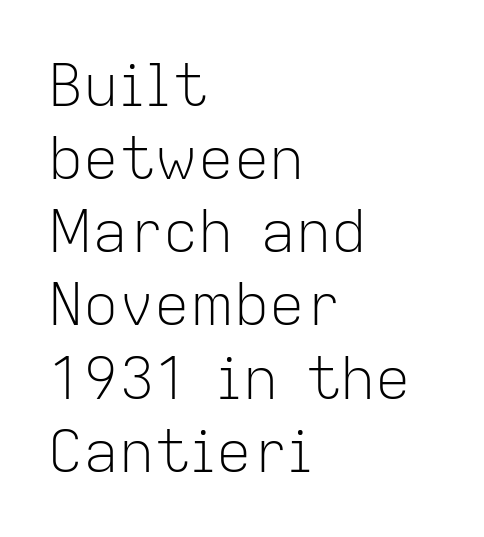
Q: Is the text bold? A: No.
Q: Is the text italic (slanted)? A: No, it is upright.
Q: Is the typeface a serif or a sans-serif typeface? A: Sans-serif.
Q: Is the text underlined? A: No.
Q: How is the paragraph aligned? A: Left-aligned.
Q: Is the spacing between letters normal or unusually wide? A: Normal.
Q: Width (condensed, normal, or wide)? A: Normal.
Q: Stroke contrast? A: Low.
Q: x-height? A: Medium.
Q: Monospaced? A: No.
